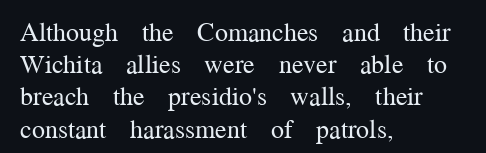
{"italic": "no", "bold": "no", "underline": "no", "align": "left", "line_spacing_ratio": 1.24, "letter_spacing": "normal", "letter_spacing_em": 0.0, "glyph_px": 26}
